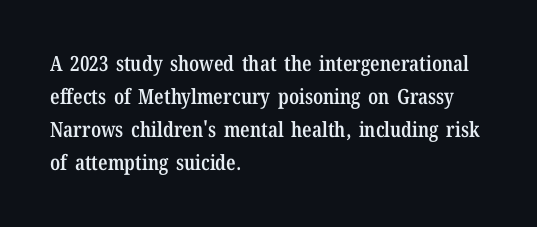
The image shows 21 px text type, upright; set left-aligned, normal line spacing (1.57x), normal letter spacing, not underlined.
